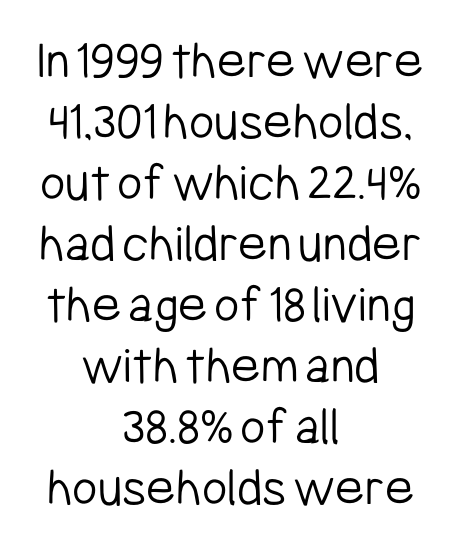
Q: Is the text bold? A: No.
Q: Is the text italic (slanted)? A: No, it is upright.
Q: Is the typeface a serif or a sans-serif typeface? A: Sans-serif.
Q: Is the text underlined? A: No.
Q: How is the paragraph aligned? A: Centered.
Q: Is the spacing between letters normal or unusually wide? A: Normal.
Q: Is the spacing between lines tight, normal or loose? A: Tight.
Q: Width (condensed, normal, or wide)? A: Condensed.
Q: Stroke contrast? A: Low.
Q: x-height? A: Medium.
Q: Monospaced? A: No.
